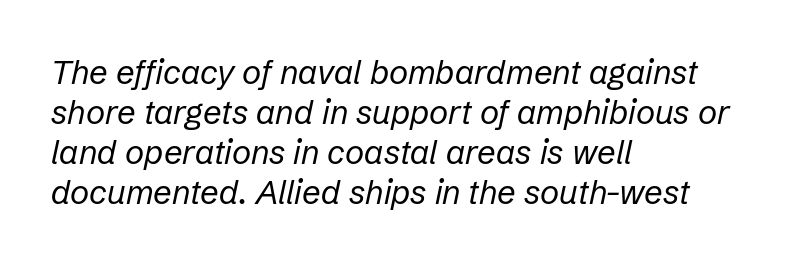
The image shows 33 px regular-weight type, italic (leaning right); set left-aligned, line spacing 1.21x, normal letter spacing, not underlined; low stroke contrast and a medium x-height.
